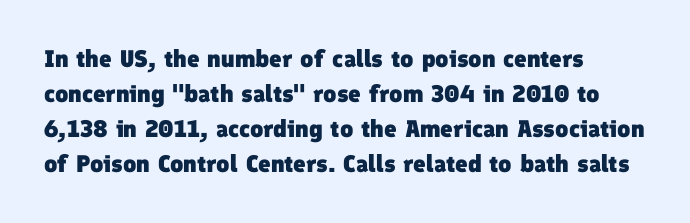
The image shows 24 px bold type; set left-aligned, normal line spacing (1.46x), normal letter spacing, not underlined.
